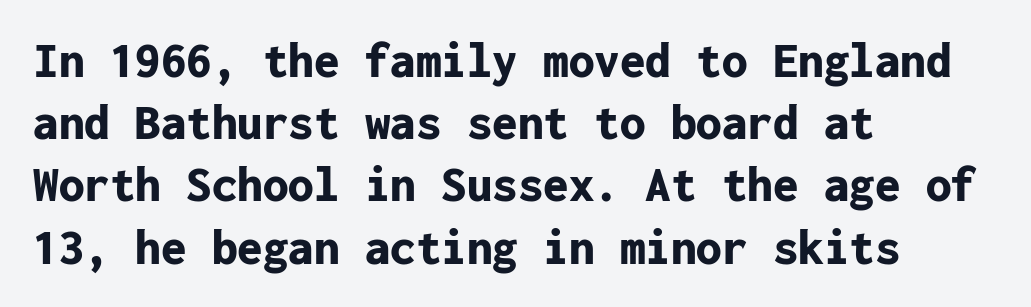
{"serif": "no", "italic": "no", "bold": "yes", "weight": "bold", "width": "normal", "stroke_contrast": "low", "x_height": "medium", "monospaced": "yes", "underline": "no", "align": "left", "line_spacing_ratio": 1.22, "letter_spacing": "normal", "letter_spacing_em": 0.0, "glyph_px": 51}
